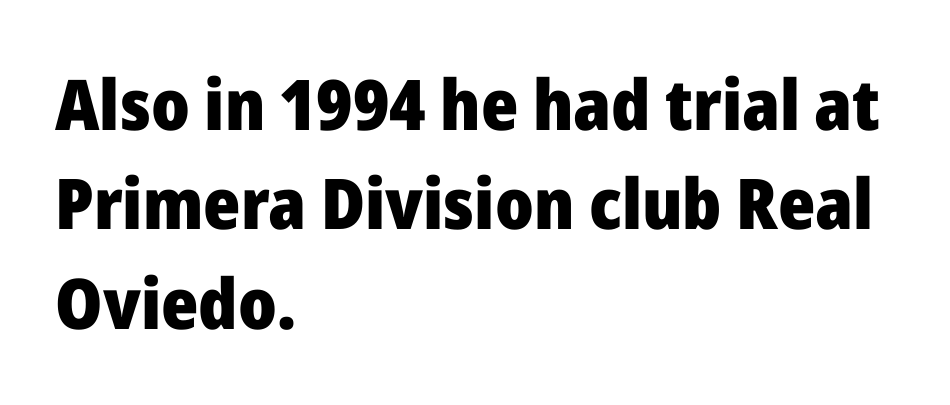
{"serif": "no", "italic": "no", "bold": "yes", "weight": "heavy", "width": "normal", "stroke_contrast": "low", "x_height": "medium", "monospaced": "no", "underline": "no", "align": "left", "line_spacing": "normal", "line_spacing_ratio": 1.42, "letter_spacing": "normal", "letter_spacing_em": 0.0, "glyph_px": 70}
